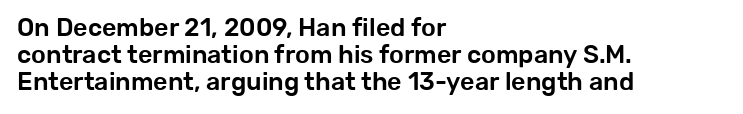
No italicization has been applied; the sample stays upright. One-word summary of the alignment: left. Summary of vertical rhythm: compact, with narrow interline spacing. These lines keep a tight, regular rhythm from letter to letter. The glyphs are unaccompanied by any horizontal stroke below them.
